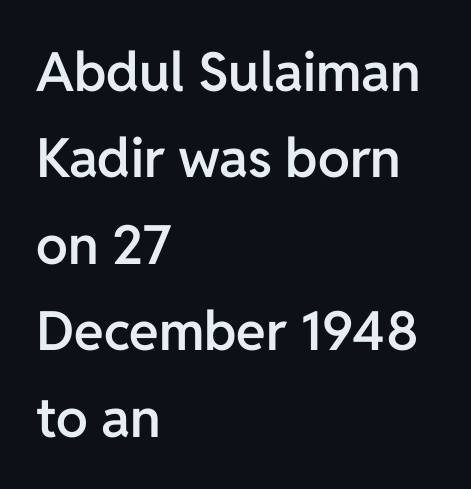
Q: Is the text bold? A: Semi-bold.
Q: Is the text italic (slanted)? A: No, it is upright.
Q: Is the typeface a serif or a sans-serif typeface? A: Sans-serif.
Q: Is the text underlined? A: No.
Q: How is the paragraph aligned? A: Left-aligned.
Q: Is the spacing between letters normal or unusually wide? A: Normal.
Q: Is the spacing between lines tight, normal or loose? A: Normal.
Q: Width (condensed, normal, or wide)? A: Normal.
Q: Stroke contrast? A: Low.
Q: x-height? A: Medium.
Q: Monospaced? A: No.
